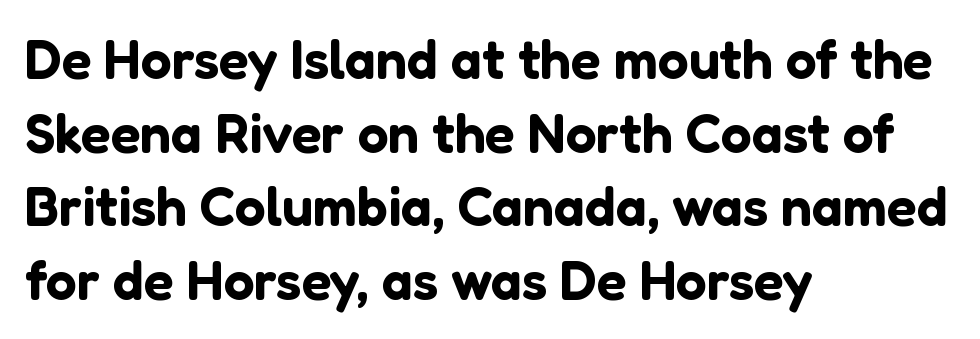
{"serif": "no", "italic": "no", "width": "normal", "stroke_contrast": "low", "x_height": "medium", "monospaced": "no", "underline": "no", "align": "left", "line_spacing": "normal", "line_spacing_ratio": 1.34, "letter_spacing": "normal", "letter_spacing_em": 0.0, "glyph_px": 55}
